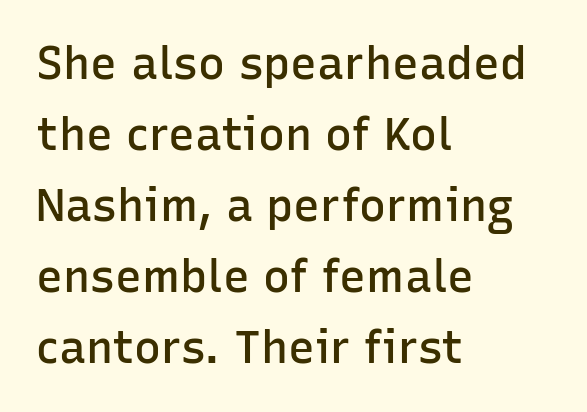
{"serif": "no", "italic": "no", "bold": "semi", "weight": "semibold", "width": "normal", "stroke_contrast": "low", "x_height": "medium", "monospaced": "no", "underline": "no", "align": "left", "line_spacing": "normal", "line_spacing_ratio": 1.58, "letter_spacing": "normal", "letter_spacing_em": 0.0, "glyph_px": 45}
